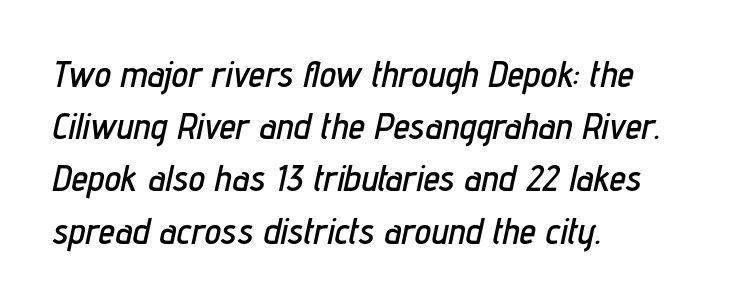
{"italic": "yes", "lean": "right", "slant_degrees": 12, "width": "condensed", "stroke_contrast": "low", "x_height": "medium", "monospaced": "no", "underline": "no", "align": "left", "line_spacing": "normal", "line_spacing_ratio": 1.41, "letter_spacing": "normal", "letter_spacing_em": 0.0, "glyph_px": 37}
